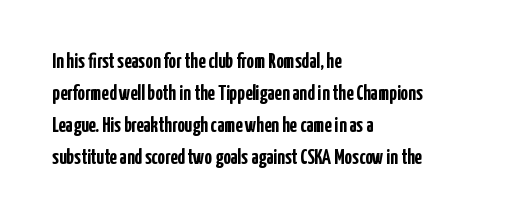
Q: Is the text bold? A: Yes.
Q: Is the text italic (slanted)? A: No, it is upright.
Q: Is the text underlined? A: No.
Q: How is the paragraph aligned? A: Left-aligned.
Q: Is the spacing between letters normal or unusually wide? A: Normal.
Q: Is the spacing between lines tight, normal or loose? A: Normal.
